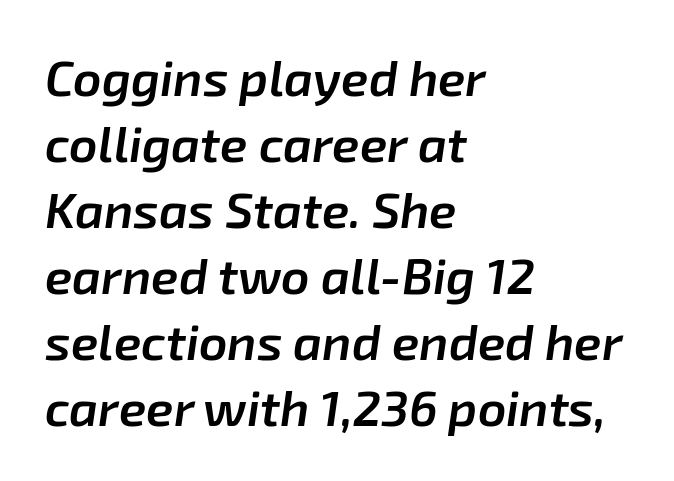
{"italic": "yes", "lean": "right", "slant_degrees": 8, "bold": "semi", "weight": "semibold", "width": "normal", "stroke_contrast": "low", "x_height": "medium", "monospaced": "no", "underline": "no", "align": "left", "line_spacing": "normal", "line_spacing_ratio": 1.32, "letter_spacing": "normal", "letter_spacing_em": 0.0, "glyph_px": 50}
